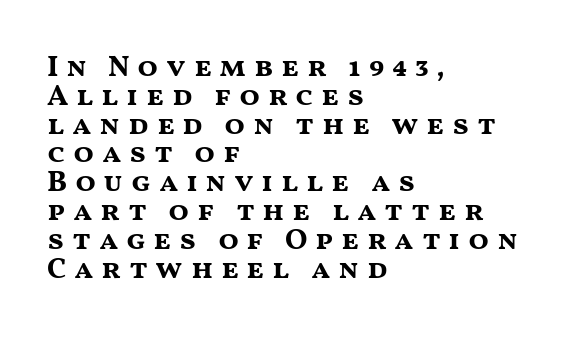
{"serif": "no", "italic": "no", "bold": "yes", "weight": "bold", "width": "wide", "stroke_contrast": "medium", "x_height": "medium", "monospaced": "no", "underline": "no", "align": "left", "line_spacing": "tight", "line_spacing_ratio": 0.96, "letter_spacing": "wide", "letter_spacing_em": 0.25, "glyph_px": 30}
